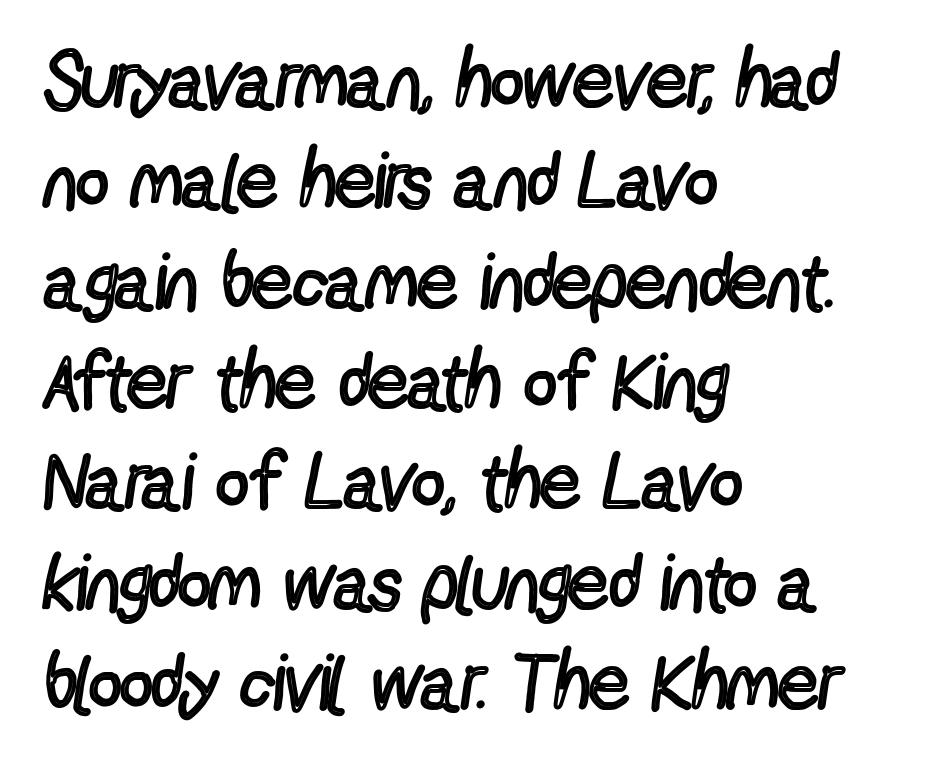
{"serif": "no", "bold": "no", "weight": "regular", "width": "condensed", "x_height": "medium", "monospaced": "no", "underline": "no", "align": "left", "line_spacing": "normal", "line_spacing_ratio": 1.27, "letter_spacing": "normal", "letter_spacing_em": 0.0, "glyph_px": 79}
